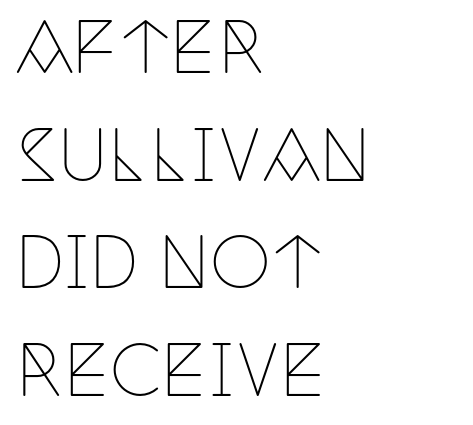
The image shows 69 px thin, condensed serif type, upright; set left-aligned, normal line spacing (1.56x), normal letter spacing, not underlined; low stroke contrast and a large x-height.
